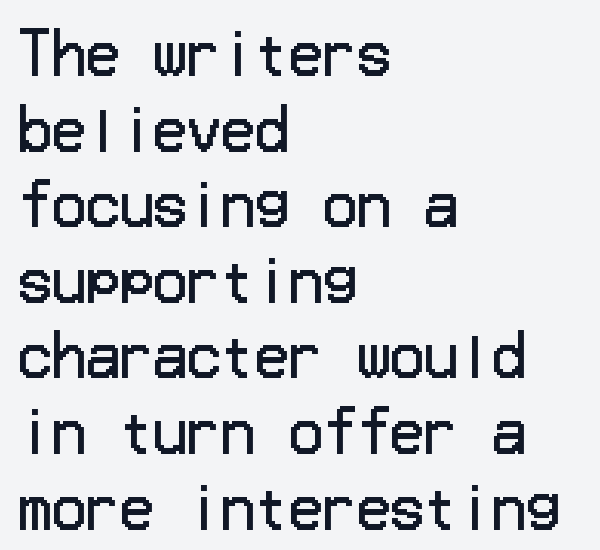
Q: Is the text bold? A: No.
Q: Is the text italic (slanted)? A: No, it is upright.
Q: Is the typeface a serif or a sans-serif typeface? A: Sans-serif.
Q: Is the text underlined? A: No.
Q: How is the paragraph aligned? A: Left-aligned.
Q: Is the spacing between letters normal or unusually wide? A: Normal.
Q: Is the spacing between lines tight, normal or loose? A: Normal.
Q: Width (condensed, normal, or wide)? A: Normal.
Q: Stroke contrast? A: Low.
Q: x-height? A: Medium.
